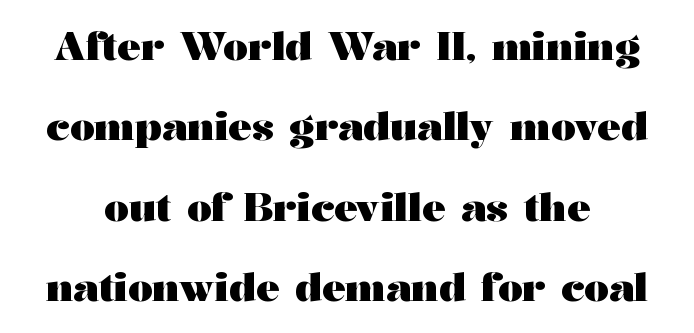
{"serif": "yes", "italic": "no", "bold": "yes", "weight": "heavy", "width": "wide", "stroke_contrast": "medium", "x_height": "medium", "monospaced": "no", "underline": "no", "line_spacing": "loose", "line_spacing_ratio": 2.06, "letter_spacing": "normal", "letter_spacing_em": 0.0, "glyph_px": 39}
